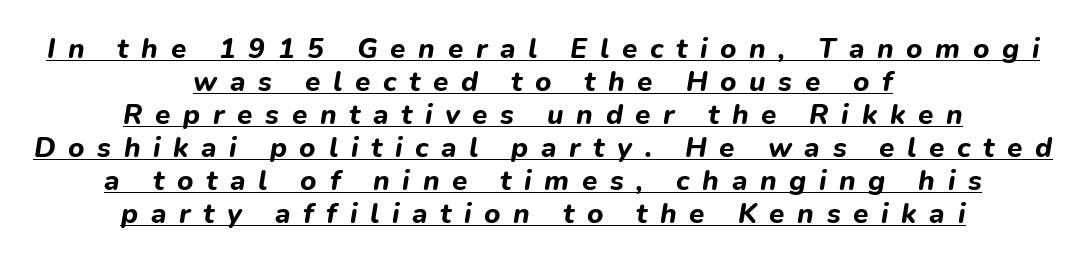
A centered setting, common on invitations and titles, is used for this passage. The face used here is rendered with a markedly widened letterfit. The rendering applies a slant to the glyphs. Spacing verdict: proportional, widths tailored to each character.
